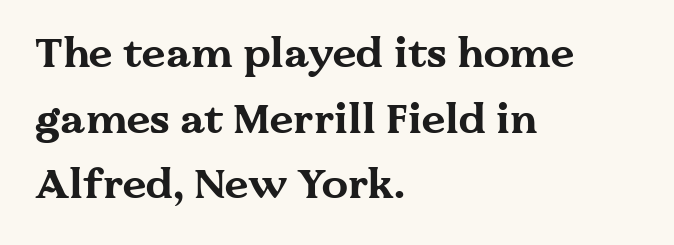
Q: Is the text bold? A: Yes.
Q: Is the text italic (slanted)? A: No, it is upright.
Q: Is the typeface a serif or a sans-serif typeface? A: Serif.
Q: Is the text underlined? A: No.
Q: How is the paragraph aligned? A: Left-aligned.
Q: Is the spacing between letters normal or unusually wide? A: Normal.
Q: Is the spacing between lines tight, normal or loose? A: Normal.
Q: Width (condensed, normal, or wide)? A: Wide.
Q: Stroke contrast? A: Medium.
Q: x-height? A: Medium.
Q: Monospaced? A: No.
